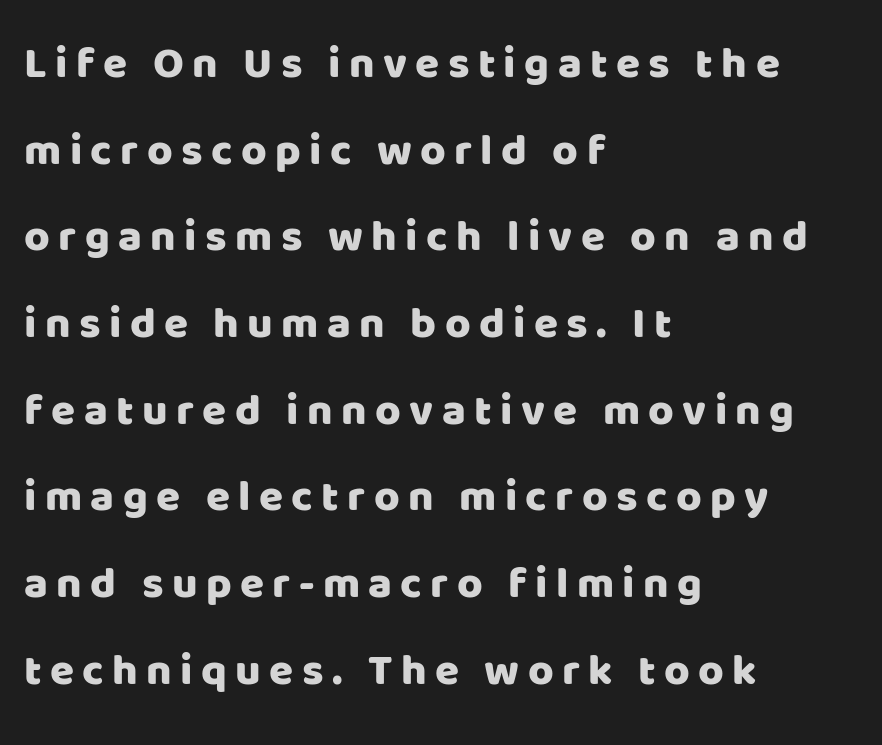
Q: Is the text italic (slanted)? A: No, it is upright.
Q: Is the typeface a serif or a sans-serif typeface? A: Sans-serif.
Q: Is the text underlined? A: No.
Q: How is the paragraph aligned? A: Left-aligned.
Q: Is the spacing between lines tight, normal or loose? A: Loose.
Q: Width (condensed, normal, or wide)? A: Normal.
Q: Stroke contrast? A: Low.
Q: x-height? A: Large.
Q: Monospaced? A: No.
